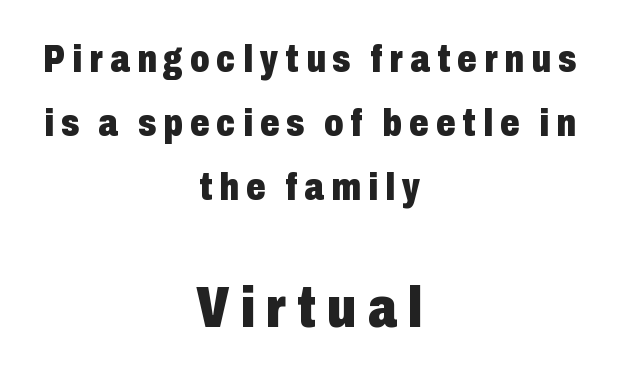
Q: Is the text bold? A: Yes.
Q: Is the text italic (slanted)? A: No, it is upright.
Q: Is the typeface a serif or a sans-serif typeface? A: Sans-serif.
Q: Is the text underlined? A: No.
Q: How is the paragraph aligned? A: Centered.
Q: Is the spacing between lines tight, normal or loose? A: Normal.
Q: Which block of text is set in a larger size, the first (top) or the second (bottom)? A: The second (bottom) one.
Q: Width (condensed, normal, or wide)? A: Condensed.
Q: Stroke contrast? A: Low.
Q: x-height? A: Medium.
Q: Monospaced? A: No.
